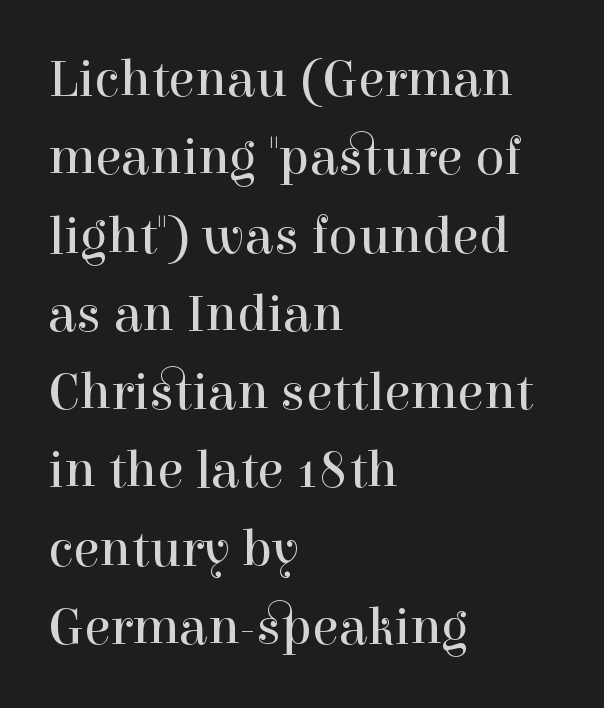
The image shows 54 px regular-weight serif type, upright; set left-aligned, normal line spacing (1.45x), normal letter spacing, not underlined; a medium x-height.
